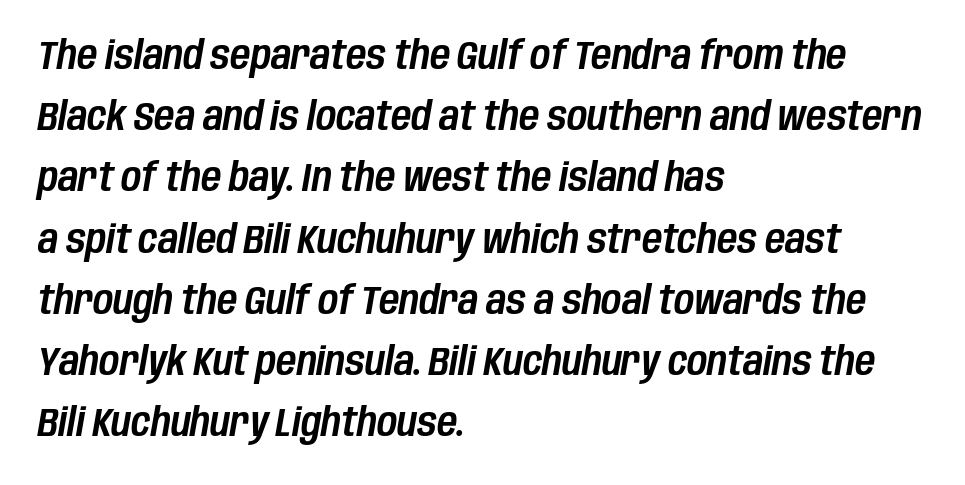
Q: Is the text italic (slanted)? A: Yes, it leans right by about 10 degrees.
Q: Is the text underlined? A: No.
Q: How is the paragraph aligned? A: Left-aligned.
Q: Is the spacing between letters normal or unusually wide? A: Normal.
Q: Is the spacing between lines tight, normal or loose? A: Normal.
Q: Width (condensed, normal, or wide)? A: Condensed.
Q: Stroke contrast? A: Low.
Q: x-height? A: Large.
Q: Monospaced? A: No.
